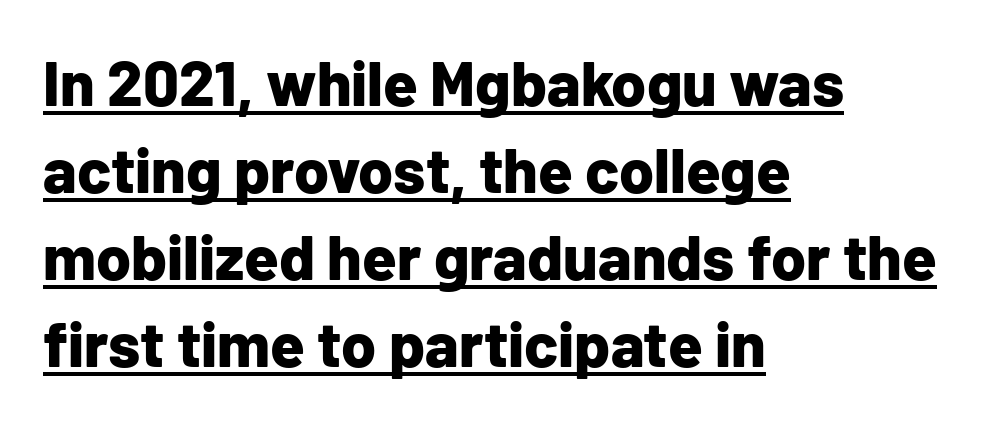
What kind of face is this? One without serifs — a sans. Line starts are locked; line ends wander. Note the varied advance widths — an 'i' is clearly narrower than an 'm'. One glance says typical: line gaps are just what's usual.
